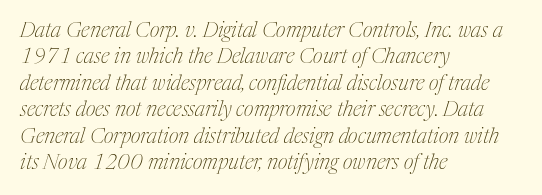
Caption: face not bold, strokes unweighted. This sample uses plain, unmodified letter spacing. Quick note: italic. Beneath every word, the page is bare. Notice how descenders clear the ascenders below comfortably — that's standard leading.
